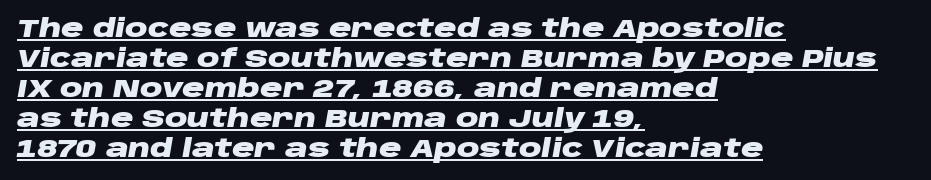
The image shows 25 px bold type, italic (leaning right); set left-aligned, line spacing 1.2x, normal letter spacing, underlined.
